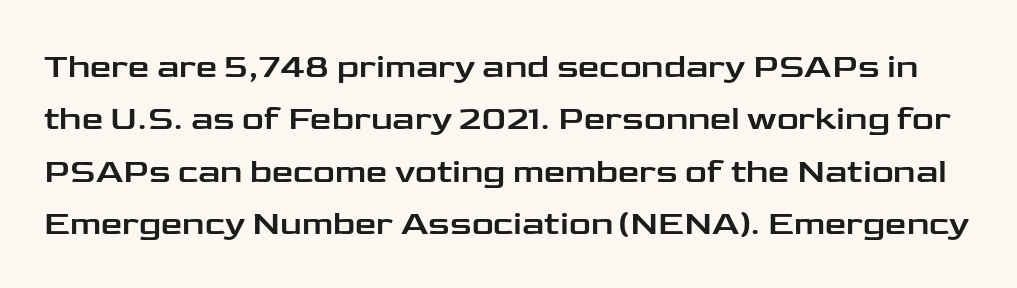
Q: Is the text italic (slanted)? A: No, it is upright.
Q: Is the typeface a serif or a sans-serif typeface? A: Sans-serif.
Q: Is the text underlined? A: No.
Q: Is the spacing between letters normal or unusually wide? A: Normal.
Q: Is the spacing between lines tight, normal or loose? A: Normal.
Q: Width (condensed, normal, or wide)? A: Wide.
Q: Stroke contrast? A: Low.
Q: x-height? A: Medium.
Q: Monospaced? A: No.
